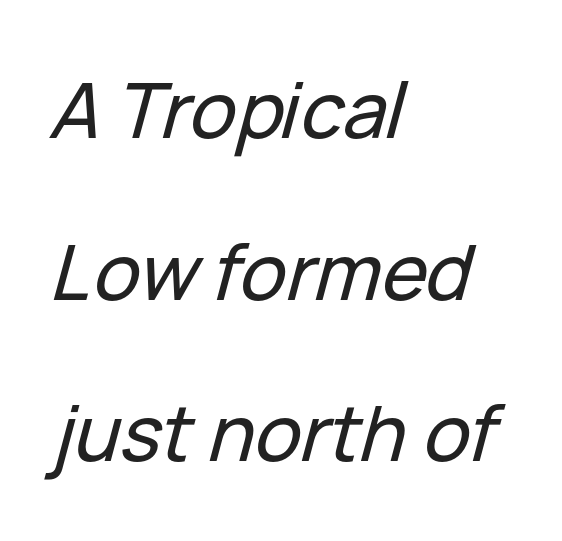
The image shows 77 px text type, italic (leaning right); set left-aligned, loose line spacing (2.1x), normal letter spacing, not underlined; low stroke contrast and a medium x-height.
